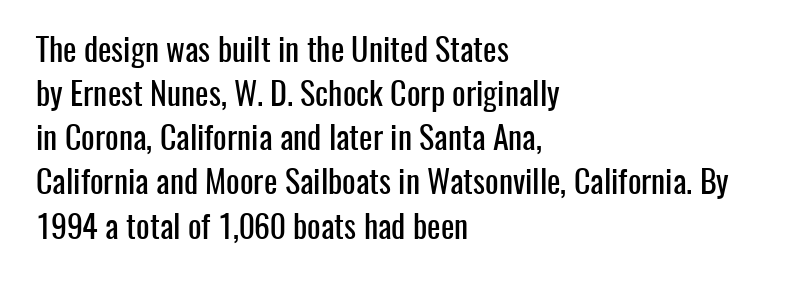
The image shows 32 px condensed sans-serif type, upright; set left-aligned, normal line spacing (1.38x), normal letter spacing, not underlined; low stroke contrast and a medium x-height.
